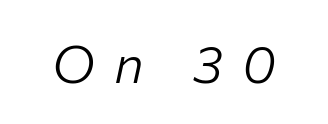
Q: Is the text bold? A: No.
Q: Is the text italic (slanted)? A: Yes, it leans right by about 12 degrees.
Q: Is the text underlined? A: No.
Q: Is the spacing between letters normal or unusually wide? A: Unusually wide.
Q: Width (condensed, normal, or wide)? A: Normal.
Q: Stroke contrast? A: Low.
Q: x-height? A: Medium.
Q: Monospaced? A: No.
